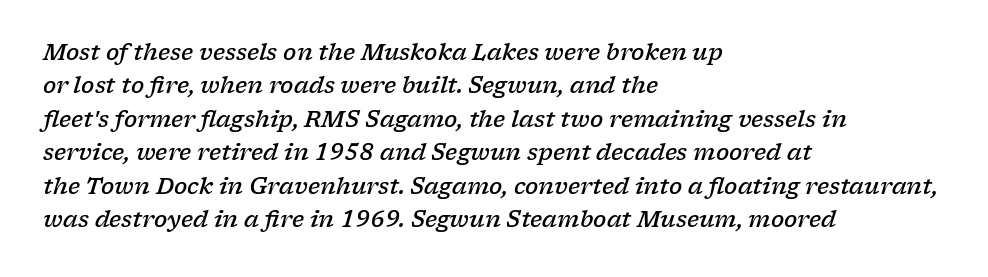
Q: Is the text bold? A: Semi-bold.
Q: Is the text italic (slanted)? A: Yes, it leans right by about 17 degrees.
Q: Is the text underlined? A: No.
Q: How is the paragraph aligned? A: Left-aligned.
Q: Is the spacing between letters normal or unusually wide? A: Normal.
Q: Is the spacing between lines tight, normal or loose? A: Normal.
